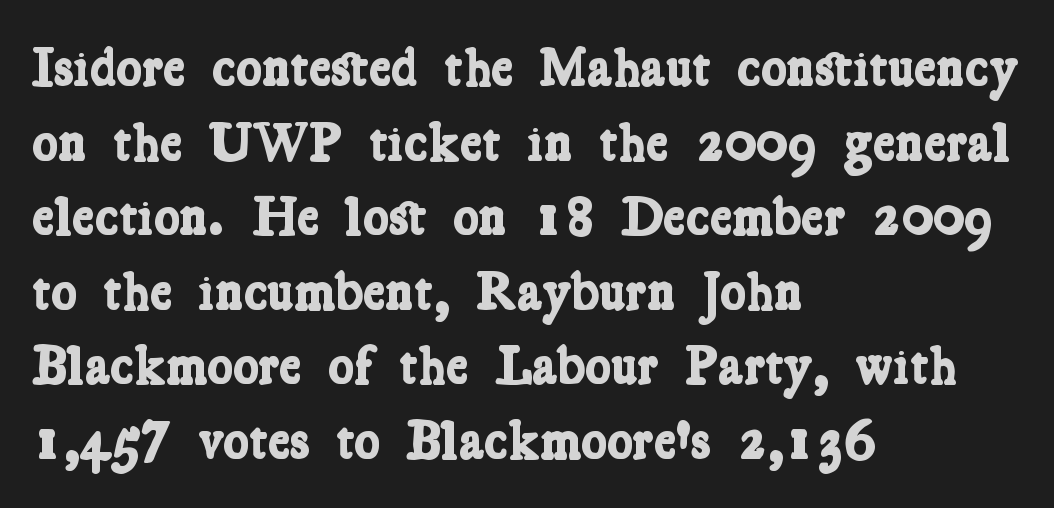
{"serif": "yes", "bold": "yes", "weight": "bold", "width": "condensed", "stroke_contrast": "low", "x_height": "medium", "monospaced": "no", "underline": "no", "align": "left", "line_spacing": "normal", "line_spacing_ratio": 1.38, "letter_spacing": "normal", "letter_spacing_em": 0.0, "glyph_px": 54}
